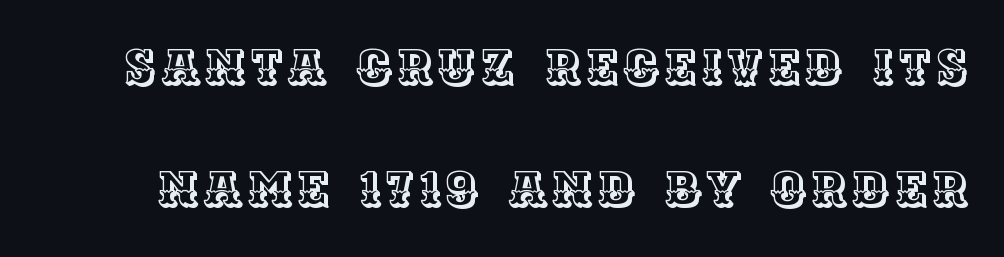
Q: Is the text italic (slanted)? A: No, it is upright.
Q: Is the text underlined? A: No.
Q: Is the spacing between lines tight, normal or loose? A: Loose.
Q: Width (condensed, normal, or wide)? A: Normal.
Q: x-height? A: Large.
Q: Monospaced? A: No.
